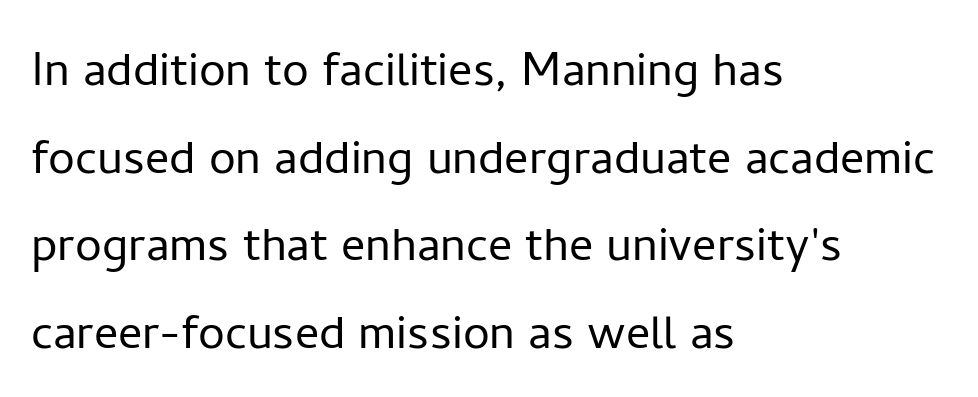
Compared with typical body copy, the letter spacing here is the same. Posture: upright roman. These lines are composed in type without serifs. The words here are not underlined.
